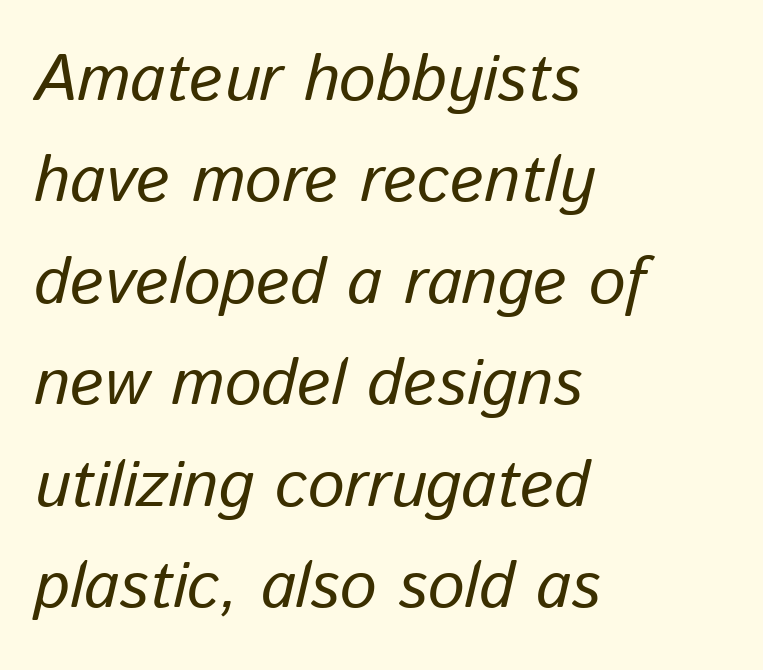
The image shows 65 px text type, italic (leaning right); set left-aligned, normal line spacing (1.56x), normal letter spacing, not underlined; low stroke contrast and a medium x-height.
